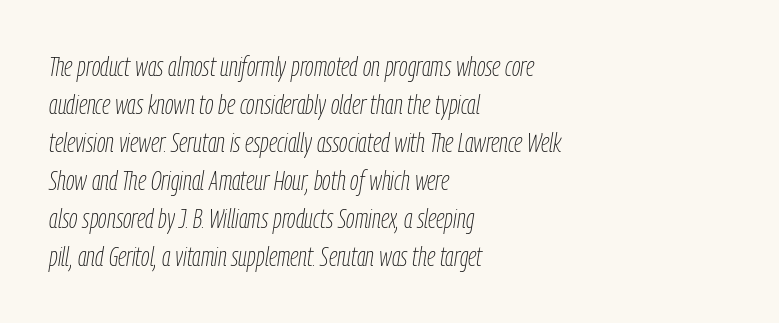
{"italic": "yes", "lean": "right", "slant_degrees": 9, "bold": "no", "underline": "no", "align": "left", "line_spacing": "normal", "line_spacing_ratio": 1.41, "letter_spacing": "normal", "letter_spacing_em": 0.0, "glyph_px": 27}
